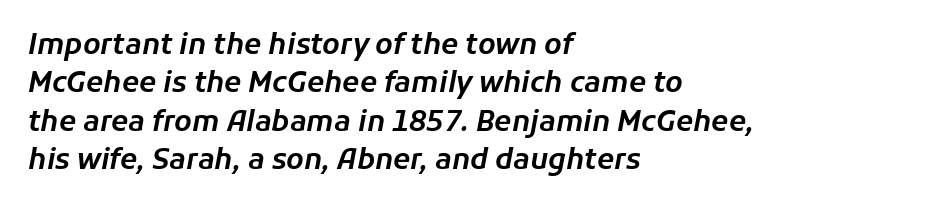
Underline: absent. Leading matches the norm, producing a regular column. Compared with typical body copy, the letter spacing here is the same. Horizontal alignment here is leftward, the default for most running prose. Compared with ordinary roman type, these characters are visibly tilted.
